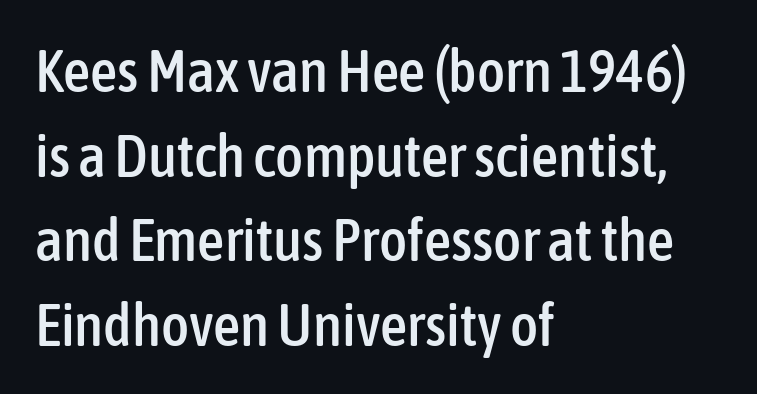
Left-aligned paragraph, ragged on the right. Between one letter and the next there's only the usual sliver of space. This is sans-serif lettering, the kind often seen on screens and signage. A typesetter would call this proportional, since set widths differ per character. Each new line begins a customary step beneath the previous one.
